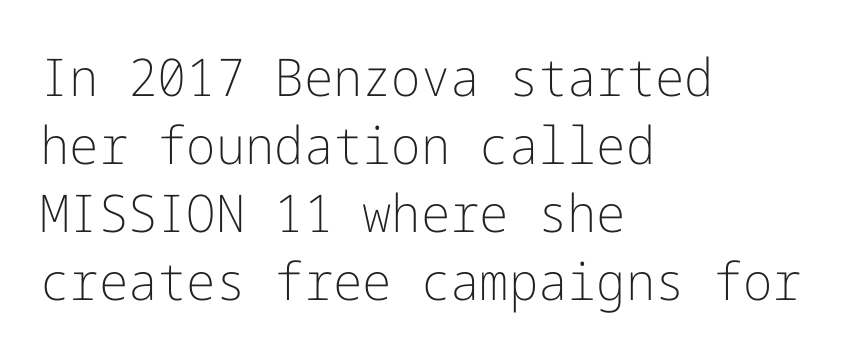
The image shows 52 px light sans-serif type, upright; set left-aligned, normal line spacing (1.31x), normal letter spacing, not underlined; low stroke contrast and a medium x-height.
